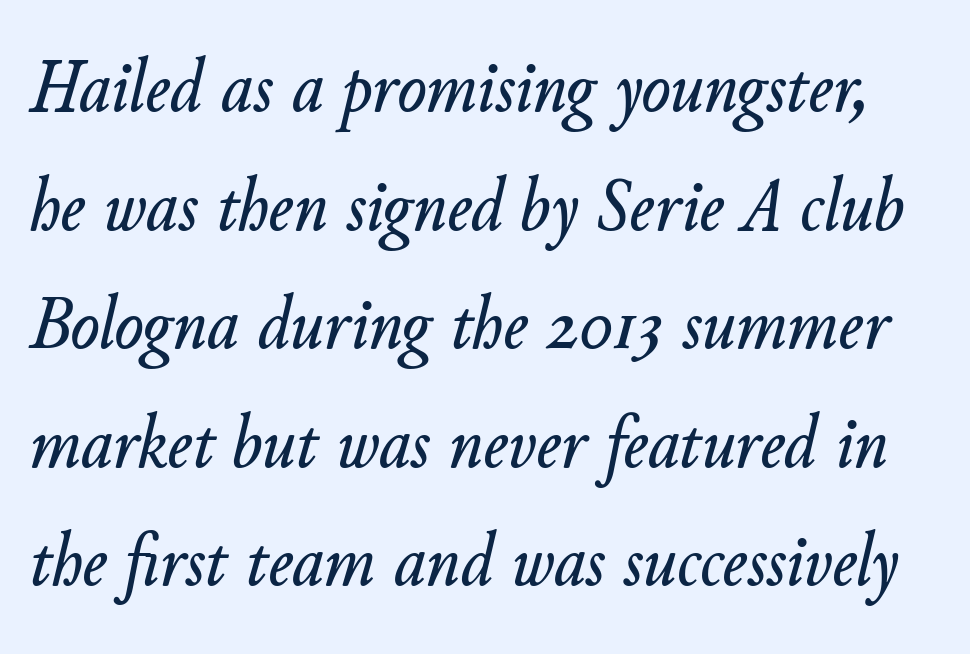
{"italic": "yes", "lean": "right", "slant_degrees": 11, "width": "normal", "stroke_contrast": "low", "x_height": "small", "monospaced": "no", "underline": "no", "line_spacing": "normal", "line_spacing_ratio": 1.54, "letter_spacing": "normal", "letter_spacing_em": 0.0, "glyph_px": 77}
